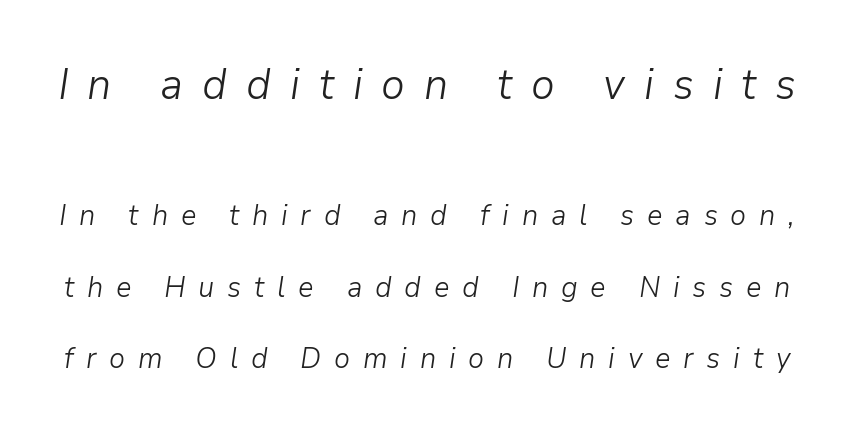
This rendering features lettering with no underline. Observe the lean: these are italic letterforms. Stroke mass is kept to a normal reading level or below. Do the characters align in a grid? No, the font is proportional. Leading: increased. Reading top to bottom, the characters get smaller at the block break.
